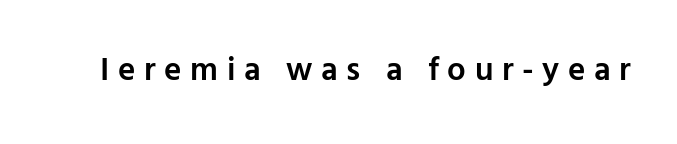
Q: Is the text bold? A: Semi-bold.
Q: Is the text italic (slanted)? A: No, it is upright.
Q: Is the typeface a serif or a sans-serif typeface? A: Sans-serif.
Q: Is the text underlined? A: No.
Q: Is the spacing between letters normal or unusually wide? A: Unusually wide.
Q: Width (condensed, normal, or wide)? A: Normal.
Q: Stroke contrast? A: Low.
Q: x-height? A: Medium.
Q: Monospaced? A: No.
